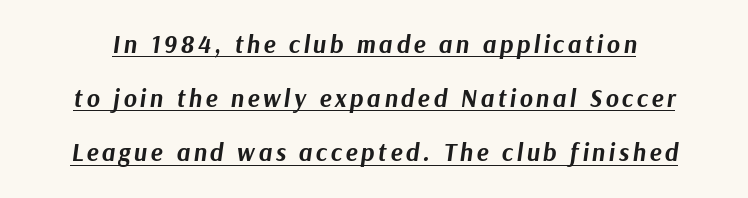
The image shows 25 px bold type, italic (leaning right); set loose line spacing (2.17x), underlined.
